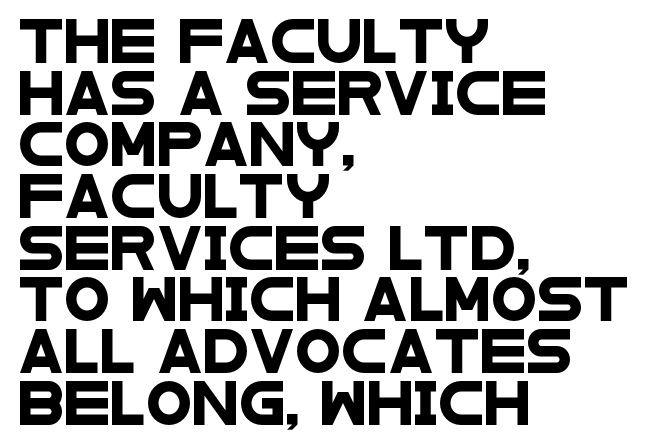
The gaps between neighbouring characters are ordinary and unremarkable. The foot of each line stays bare and open. The rendering uses natural spacing where letterforms have individual widths. The rendering anchors every line to the left-hand side. The font family rendered here belongs to the sans-serif group.
